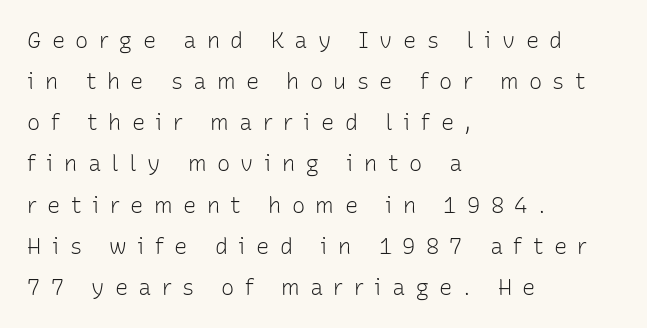
Q: Is the text bold? A: No.
Q: Is the text italic (slanted)? A: No, it is upright.
Q: Is the text underlined? A: No.
Q: How is the paragraph aligned? A: Left-aligned.
Q: Is the spacing between letters normal or unusually wide? A: Unusually wide.
